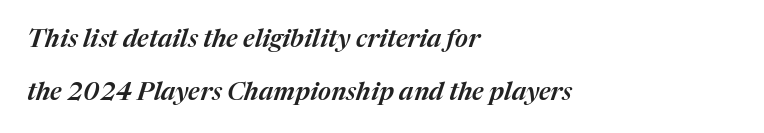
The image shows 25 px text type, italic (leaning right); set left-aligned, loose line spacing (2.11x), normal letter spacing, not underlined.
